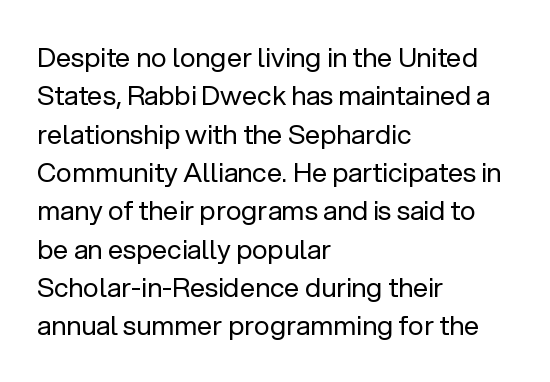
Every row of glyphs begins at an identical x-position on the left. A roman cut, with each character standing at attention. Does the leading feel generous? No, just average. The tracking reads as untouched default to a designer's eye.
